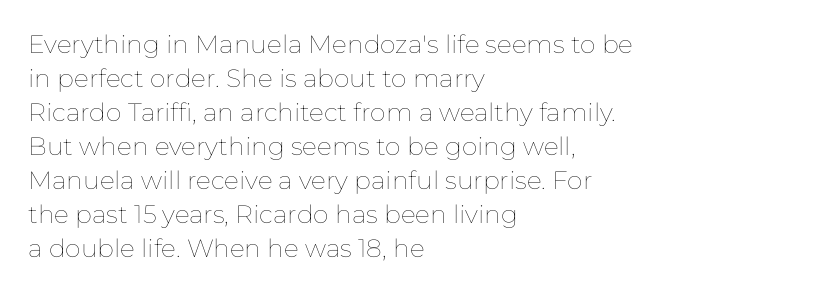
Q: Is the text bold? A: No.
Q: Is the text italic (slanted)? A: No, it is upright.
Q: Is the text underlined? A: No.
Q: How is the paragraph aligned? A: Left-aligned.
Q: Is the spacing between letters normal or unusually wide? A: Normal.
Q: Is the spacing between lines tight, normal or loose? A: Normal.
